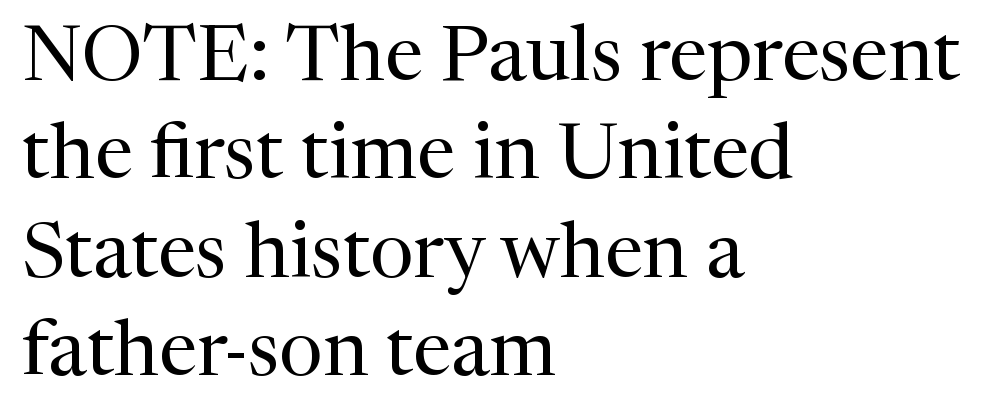
Each row of text sits above clean, open space. Vertical spacing — default. Is this a heavy cut? Hardly; it is regular or lighter. The passage shown is typeset with a serif family. Do the characters align in a grid? No, the font is proportional.
